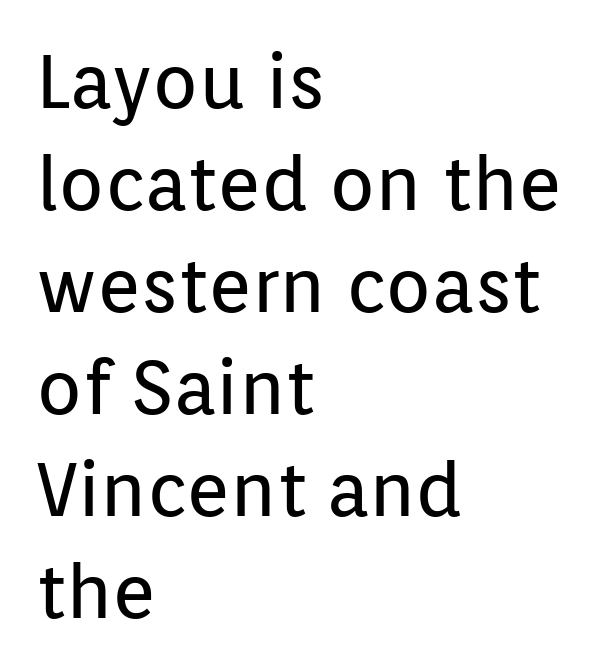
The image shows 75 px regular-weight sans-serif type, upright; set left-aligned, normal line spacing (1.36x), normal letter spacing, not underlined; low stroke contrast and a medium x-height.
